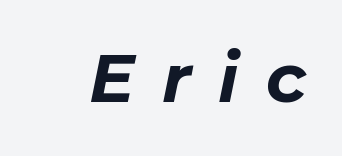
How heavy is the stroke? Heavy — this is a bold. Note the varied advance widths — an 'i' is clearly narrower than an 'm'. A clean baseline with only descenders dipping below it. An italicized treatment has been applied to the whole sample. These lines have a slow, spaced-out rhythm from letter to letter.
